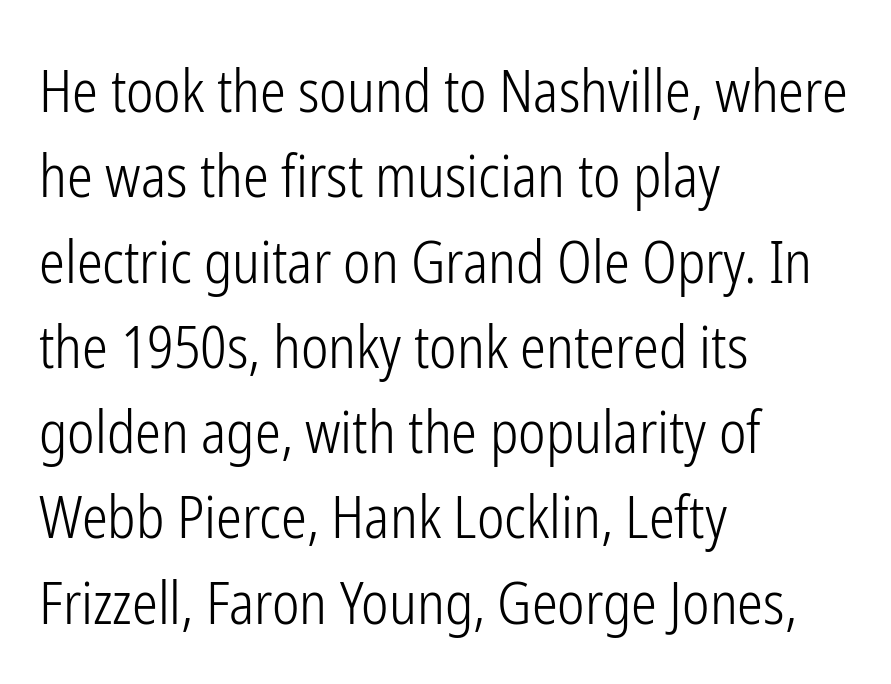
The image shows 58 px light, condensed sans-serif type, upright; set left-aligned, normal line spacing (1.47x), normal letter spacing, not underlined; low stroke contrast and a medium x-height.
